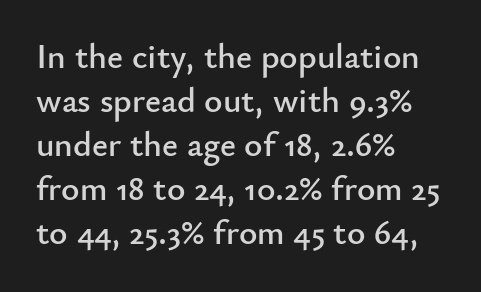
Words appear dense and cohesive because spacing is normal. Honestly, the row spacing looks completely unremarkable. Examine the stroke ends and you'll find no serifs. Alignment: flush left.
